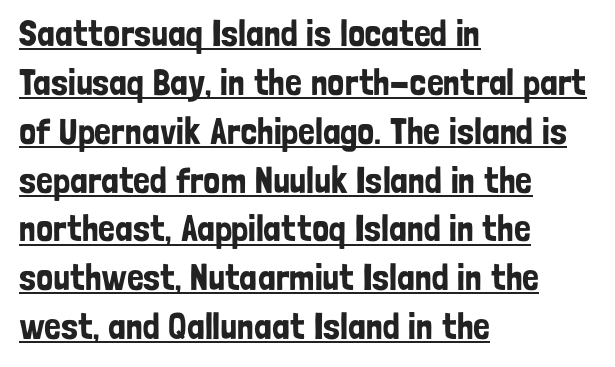
Q: Is the text italic (slanted)? A: No, it is upright.
Q: Is the typeface a serif or a sans-serif typeface? A: Sans-serif.
Q: Is the text underlined? A: Yes.
Q: How is the paragraph aligned? A: Left-aligned.
Q: Is the spacing between letters normal or unusually wide? A: Normal.
Q: Is the spacing between lines tight, normal or loose? A: Normal.
Q: Width (condensed, normal, or wide)? A: Condensed.
Q: Stroke contrast? A: Low.
Q: x-height? A: Medium.
Q: Monospaced? A: No.
